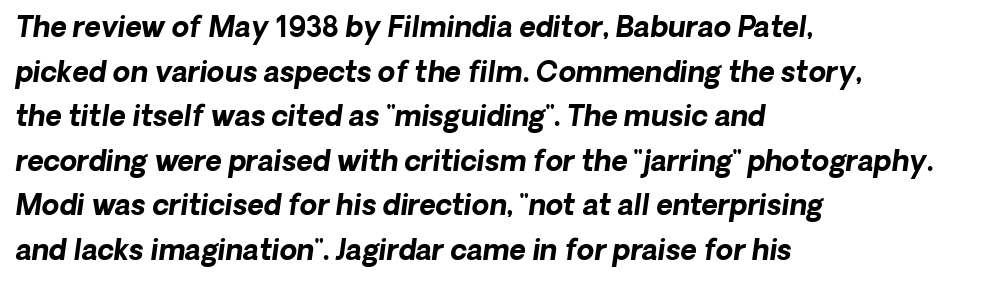
Q: Is the text bold? A: Yes.
Q: Is the typeface a serif or a sans-serif typeface? A: Sans-serif.
Q: Is the text underlined? A: No.
Q: How is the paragraph aligned? A: Left-aligned.
Q: Is the spacing between letters normal or unusually wide? A: Normal.
Q: Is the spacing between lines tight, normal or loose? A: Normal.
Q: Width (condensed, normal, or wide)? A: Normal.
Q: Stroke contrast? A: Low.
Q: x-height? A: Medium.
Q: Monospaced? A: No.
